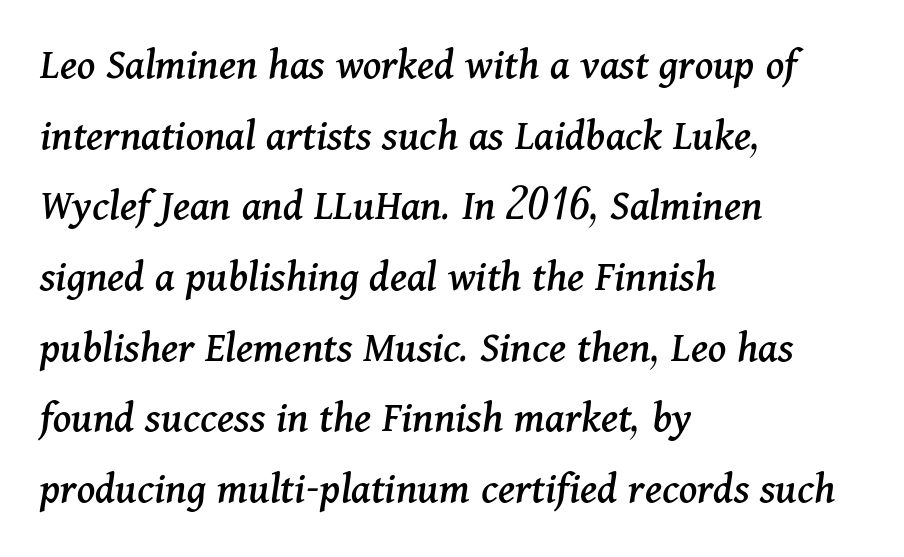
{"serif": "yes", "italic": "yes", "lean": "right", "slant_degrees": 11, "width": "normal", "stroke_contrast": "medium", "x_height": "medium", "monospaced": "no", "underline": "no", "align": "left", "line_spacing": "normal", "line_spacing_ratio": 1.57, "letter_spacing": "normal", "letter_spacing_em": 0.0, "glyph_px": 45}
